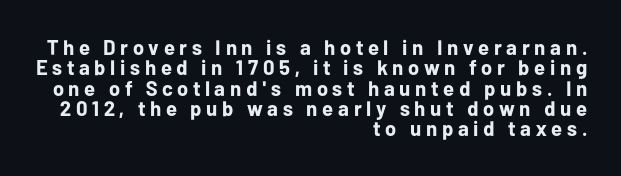
The block of text is dense from top to bottom, with scant space between rows. The foot of each line stays bare and open. Strokes here are thick enough to call this a true bold. These lines have a slow, spaced-out rhythm from letter to letter.
